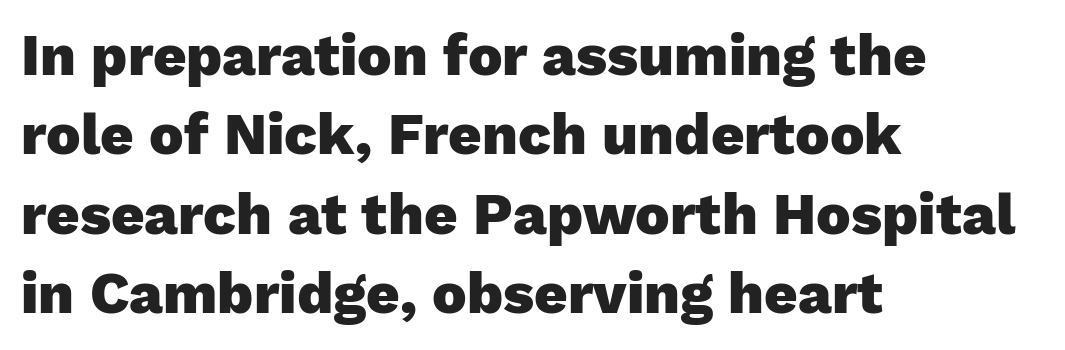
Q: Is the text bold? A: Yes.
Q: Is the text italic (slanted)? A: No, it is upright.
Q: Is the typeface a serif or a sans-serif typeface? A: Sans-serif.
Q: Is the text underlined? A: No.
Q: How is the paragraph aligned? A: Left-aligned.
Q: Is the spacing between letters normal or unusually wide? A: Normal.
Q: Is the spacing between lines tight, normal or loose? A: Normal.
Q: Width (condensed, normal, or wide)? A: Normal.
Q: Stroke contrast? A: Low.
Q: x-height? A: Medium.
Q: Monospaced? A: No.
